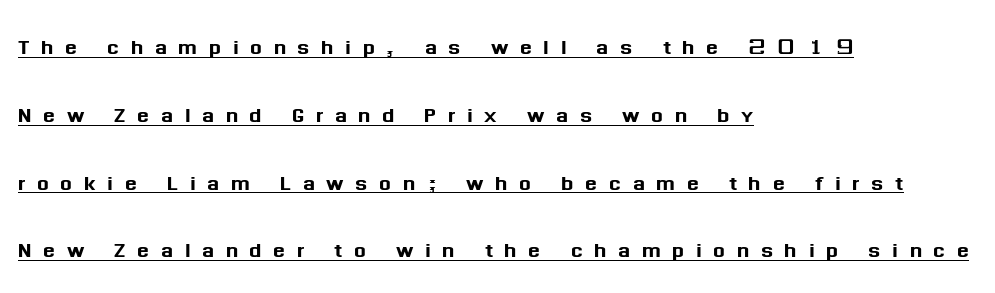
{"serif": "no", "italic": "no", "width": "normal", "stroke_contrast": "medium", "x_height": "medium", "monospaced": "no", "underline": "yes", "align": "left", "line_spacing": "loose", "line_spacing_ratio": 2.42, "letter_spacing": "wide", "letter_spacing_em": 0.41, "glyph_px": 28}
